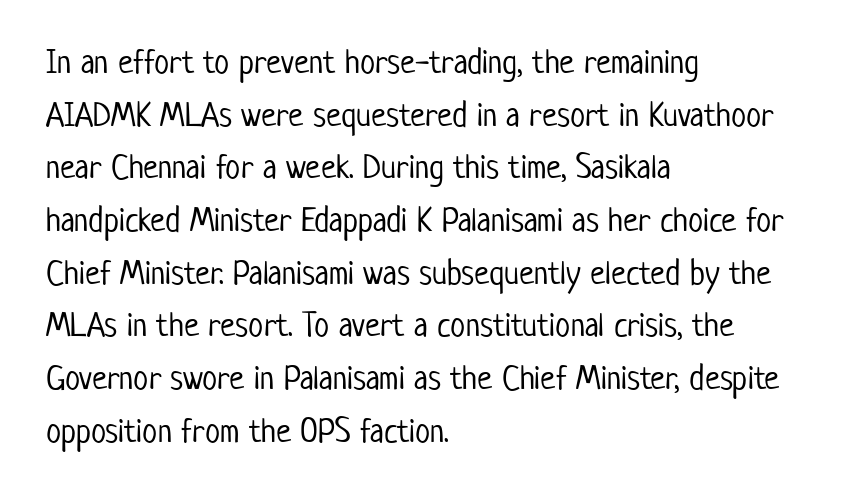
Q: Is the text bold? A: No.
Q: Is the text italic (slanted)? A: No, it is upright.
Q: Is the typeface a serif or a sans-serif typeface? A: Sans-serif.
Q: Is the text underlined? A: No.
Q: How is the paragraph aligned? A: Left-aligned.
Q: Is the spacing between letters normal or unusually wide? A: Normal.
Q: Is the spacing between lines tight, normal or loose? A: Normal.
Q: Width (condensed, normal, or wide)? A: Condensed.
Q: Stroke contrast? A: Low.
Q: x-height? A: Medium.
Q: Monospaced? A: No.
